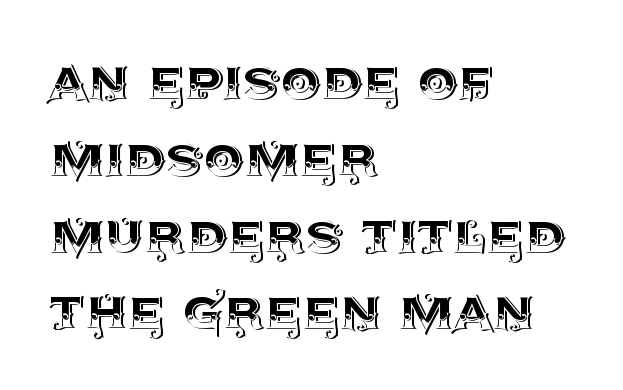
The passage shown has conventional tracking throughout. Underlining? Definitely not there. Proportional: the letters do not fall into vertical columns. Each line starts at the same left margin while the right side varies. Nope, not italic — everything's standing straight.
